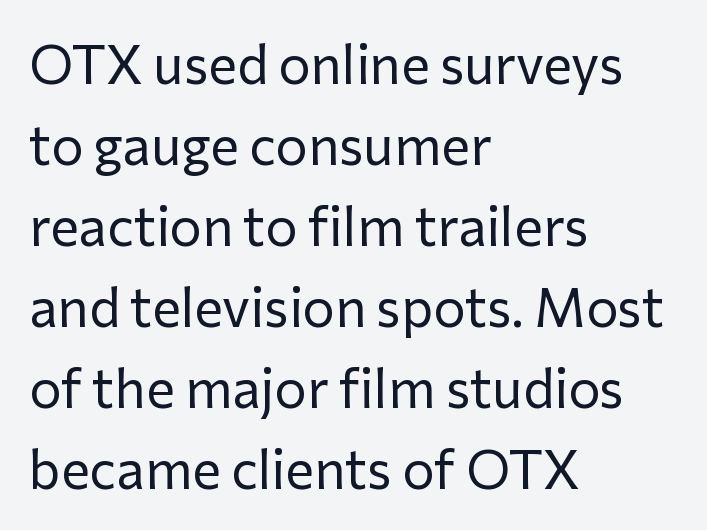
{"serif": "no", "italic": "no", "bold": "no", "weight": "regular", "width": "normal", "stroke_contrast": "low", "x_height": "medium", "monospaced": "no", "underline": "no", "align": "left", "line_spacing": "normal", "line_spacing_ratio": 1.5, "letter_spacing": "normal", "letter_spacing_em": 0.0, "glyph_px": 54}
